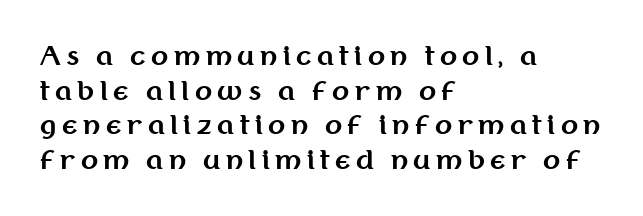
Its strokes are broad and dark, the hallmark of bold type. Caption: multi-line text, flush left, ragged right. You could only call the tracking loose — the letters float apart. Each row of text sits above clean, open space.
